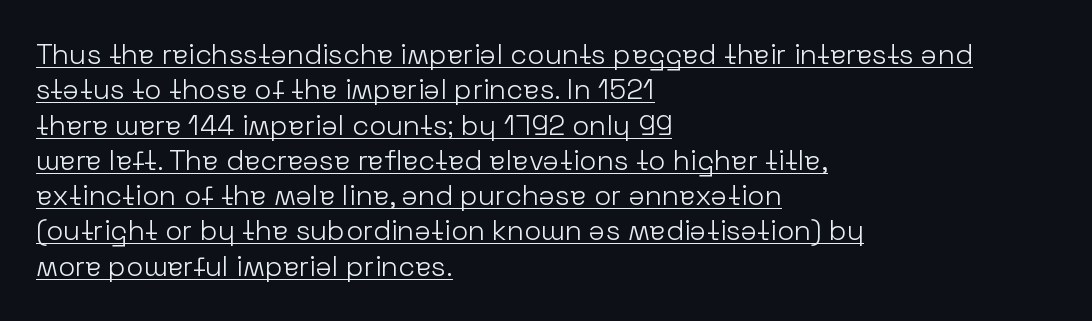
{"serif": "no", "italic": "no", "bold": "no", "weight": "light", "width": "normal", "stroke_contrast": "low", "x_height": "medium", "monospaced": "no", "underline": "yes", "align": "left", "line_spacing": "normal", "line_spacing_ratio": 1.26, "letter_spacing": "normal", "letter_spacing_em": 0.0, "glyph_px": 28}
